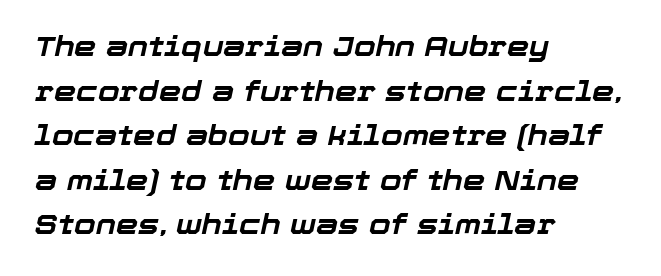
The image shows 28 px bold type, italic (leaning right); set left-aligned, normal line spacing (1.59x), normal letter spacing, not underlined; low stroke contrast and a medium x-height.
